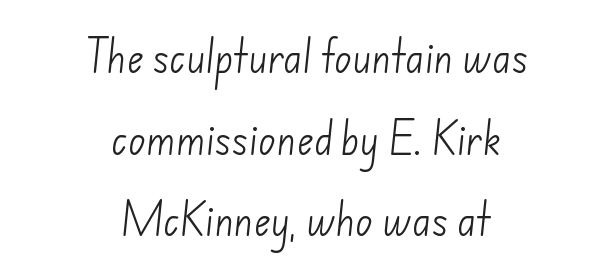
{"serif": "no", "bold": "no", "weight": "light", "width": "normal", "stroke_contrast": "low", "x_height": "small", "monospaced": "no", "underline": "no", "align": "center", "line_spacing": "loose", "line_spacing_ratio": 2.27, "letter_spacing": "normal", "letter_spacing_em": 0.0, "glyph_px": 36}
